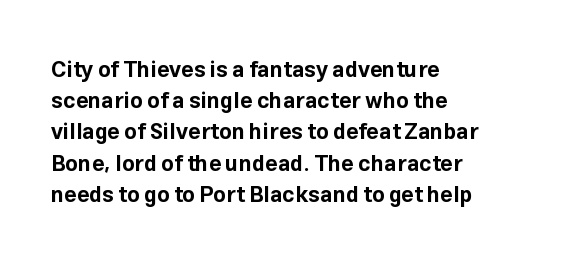
Q: Is the text bold? A: Yes.
Q: Is the text italic (slanted)? A: No, it is upright.
Q: Is the text underlined? A: No.
Q: How is the paragraph aligned? A: Left-aligned.
Q: Is the spacing between letters normal or unusually wide? A: Normal.
Q: Is the spacing between lines tight, normal or loose? A: Normal.
